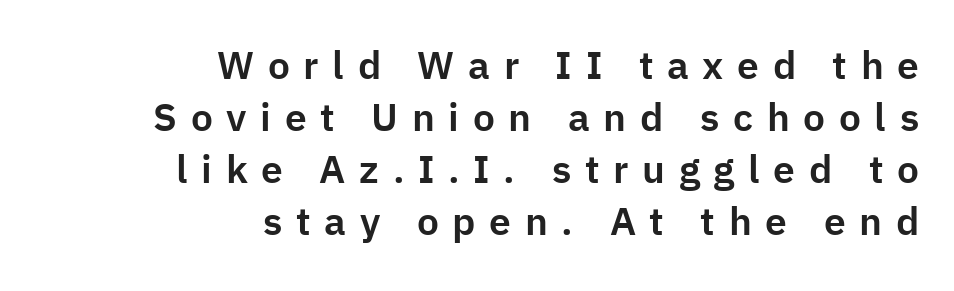
To sum up the face: it is a sans, with no serifs. Beneath every word, the page is bare. Where is the straight margin? On the right. A typesetter would mark this as roman, not italic.
